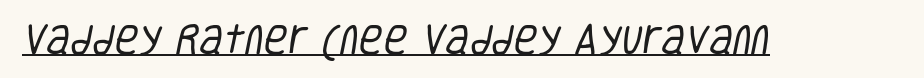
Letters have the restrained weight of plain body copy at most. The line texture is even and compact thanks to regular tracking. Students, observe the line beneath the letters — that is underlining. Observe the absence of serifs on each vertical stroke in this sample. A typesetter would call this proportional, since set widths differ per character.
